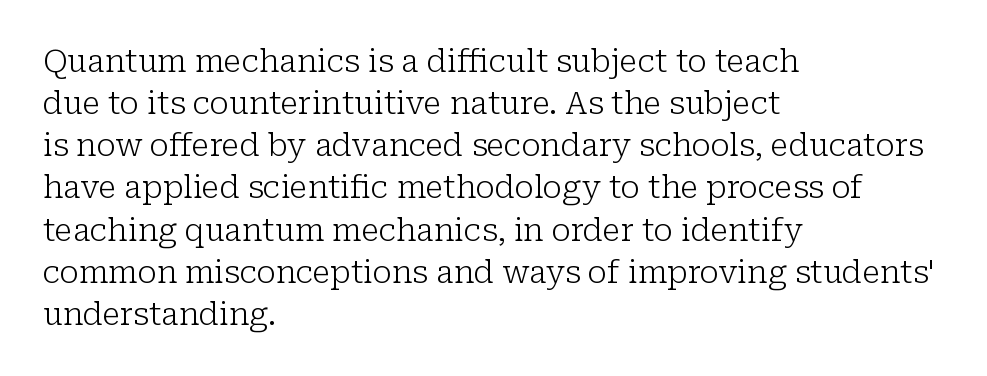
The image shows 31 px light serif type, upright; set left-aligned, normal line spacing (1.36x), normal letter spacing, not underlined; low stroke contrast and a medium x-height.
